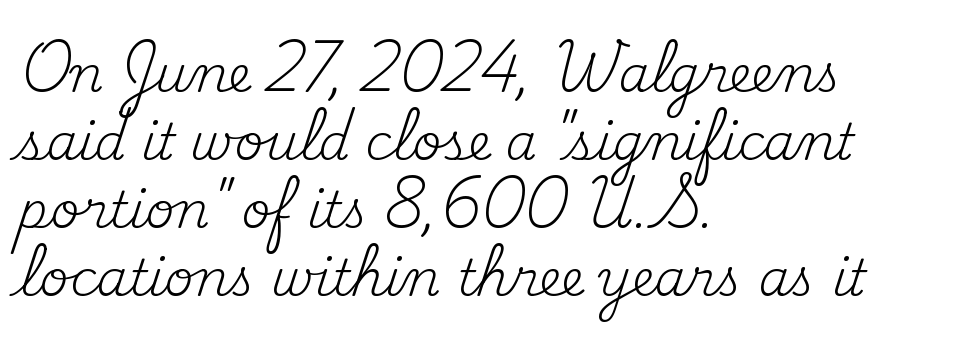
Q: Is the text bold? A: No.
Q: Is the text italic (slanted)? A: Yes.
Q: Is the typeface a serif or a sans-serif typeface? A: Serif.
Q: Is the text underlined? A: No.
Q: How is the paragraph aligned? A: Left-aligned.
Q: Is the spacing between letters normal or unusually wide? A: Normal.
Q: Is the spacing between lines tight, normal or loose? A: Normal.
Q: Width (condensed, normal, or wide)? A: Normal.
Q: Stroke contrast? A: Medium.
Q: x-height? A: Small.
Q: Monospaced? A: No.
